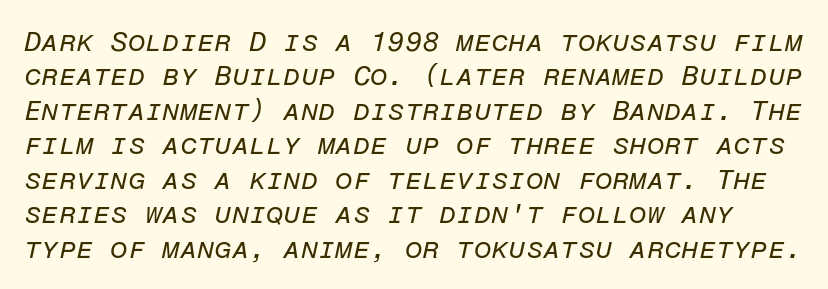
Each letter, wide or thin by design, is forced into the same width here. Nobody drew a line under any word here. The line texture is even and compact thanks to regular tracking. The letters are slanted; this is an italic face. The face looks like a standard text weight, possibly lighter.
